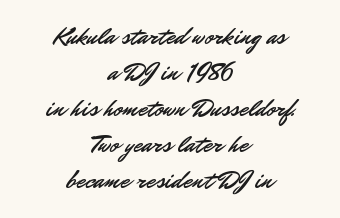
Q: Is the text italic (slanted)? A: Yes.
Q: Is the text underlined? A: No.
Q: How is the paragraph aligned? A: Centered.
Q: Is the spacing between letters normal or unusually wide? A: Normal.
Q: Is the spacing between lines tight, normal or loose? A: Normal.
